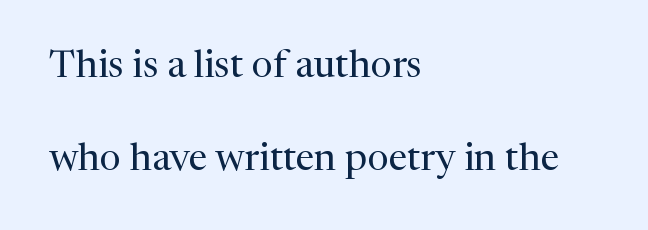
{"serif": "yes", "italic": "no", "bold": "no", "weight": "regular", "width": "normal", "stroke_contrast": "medium", "x_height": "medium", "monospaced": "no", "underline": "no", "align": "left", "line_spacing": "loose", "line_spacing_ratio": 2.44, "letter_spacing": "normal", "letter_spacing_em": 0.0, "glyph_px": 38}
